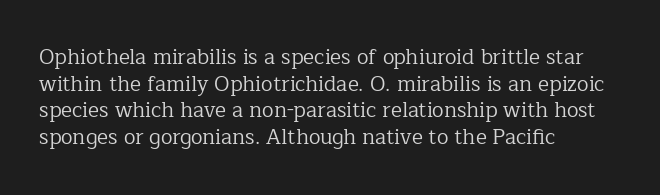
{"italic": "no", "bold": "no", "underline": "no", "align": "left", "line_spacing": "normal", "line_spacing_ratio": 1.27, "letter_spacing": "normal", "letter_spacing_em": 0.0, "glyph_px": 21}
